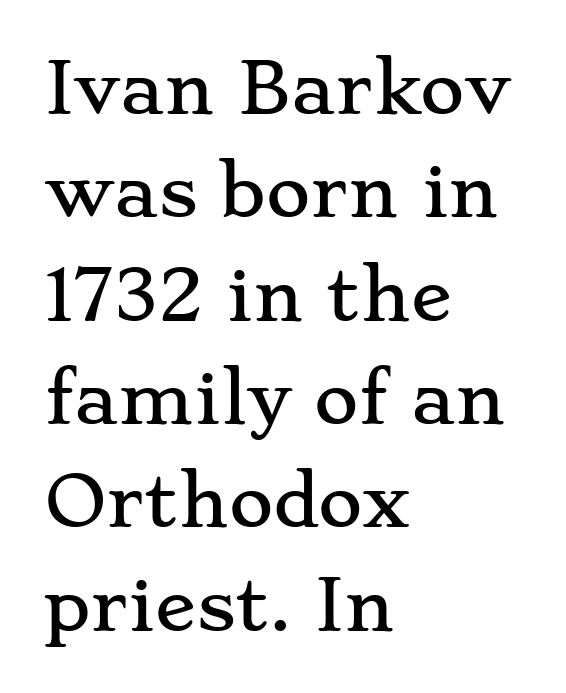
Q: Is the text italic (slanted)? A: No, it is upright.
Q: Is the typeface a serif or a sans-serif typeface? A: Serif.
Q: Is the text underlined? A: No.
Q: How is the paragraph aligned? A: Left-aligned.
Q: Is the spacing between letters normal or unusually wide? A: Normal.
Q: Is the spacing between lines tight, normal or loose? A: Normal.
Q: Width (condensed, normal, or wide)? A: Wide.
Q: Stroke contrast? A: Low.
Q: x-height? A: Small.
Q: Monospaced? A: No.
